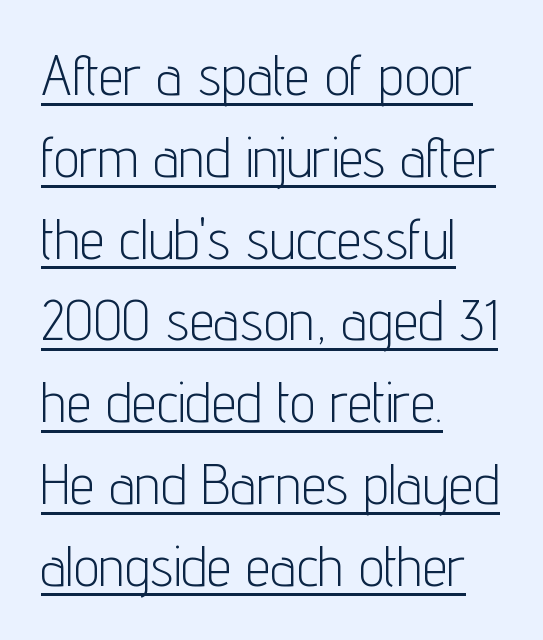
The image shows 56 px light, condensed sans-serif type, upright; set left-aligned, normal line spacing (1.46x), normal letter spacing, underlined; low stroke contrast and a medium x-height.
